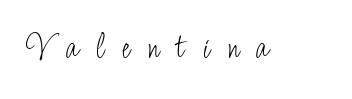
Stroke terminals: plain, sans-serif. Underline: absent. Letters have the restrained weight of plain body copy at most.
